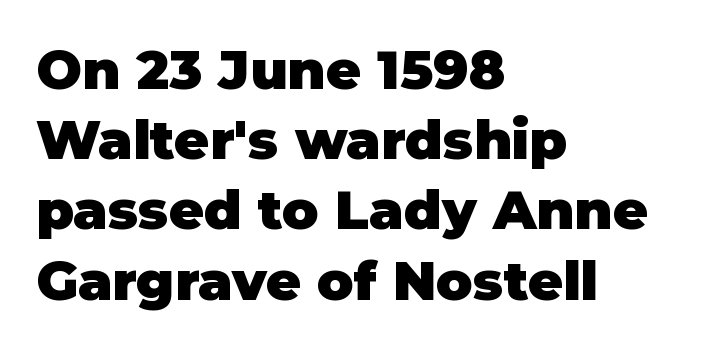
The typeface chosen for these lines omits serifs. The type is set solid horizontally, with unmodified tracking. This sample keeps an unexceptional amount of space between lines. The rendering uses natural spacing where letterforms have individual widths.
